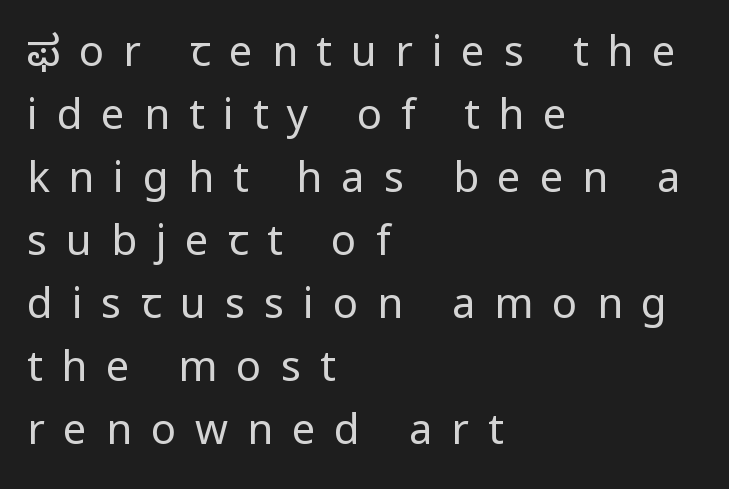
The image shows 42 px regular-weight sans-serif type, upright; set left-aligned, normal line spacing (1.5x), unusually wide letter spacing (+0.45 em), not underlined; low stroke contrast and a medium x-height.
